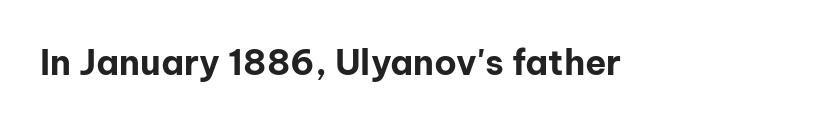
{"serif": "no", "italic": "no", "bold": "yes", "weight": "bold", "width": "normal", "stroke_contrast": "low", "x_height": "medium", "monospaced": "no", "underline": "no", "letter_spacing": "normal", "letter_spacing_em": 0.0, "glyph_px": 35}
